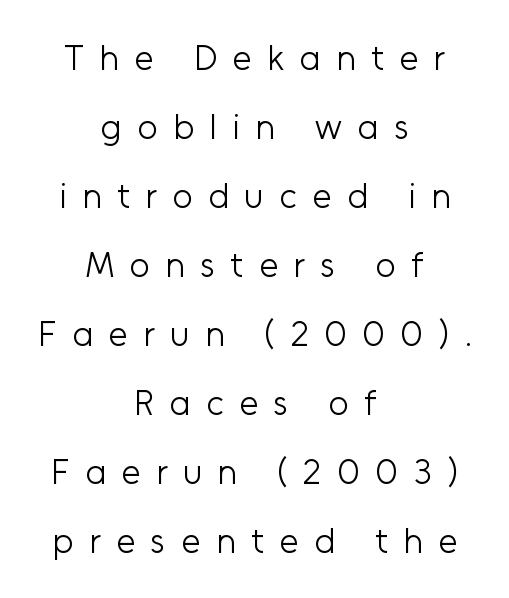
Q: Is the text bold? A: No.
Q: Is the text italic (slanted)? A: No, it is upright.
Q: Is the typeface a serif or a sans-serif typeface? A: Sans-serif.
Q: Is the text underlined? A: No.
Q: How is the paragraph aligned? A: Centered.
Q: Is the spacing between letters normal or unusually wide? A: Unusually wide.
Q: Is the spacing between lines tight, normal or loose? A: Loose.
Q: Width (condensed, normal, or wide)? A: Normal.
Q: Stroke contrast? A: Low.
Q: x-height? A: Medium.
Q: Monospaced? A: No.
